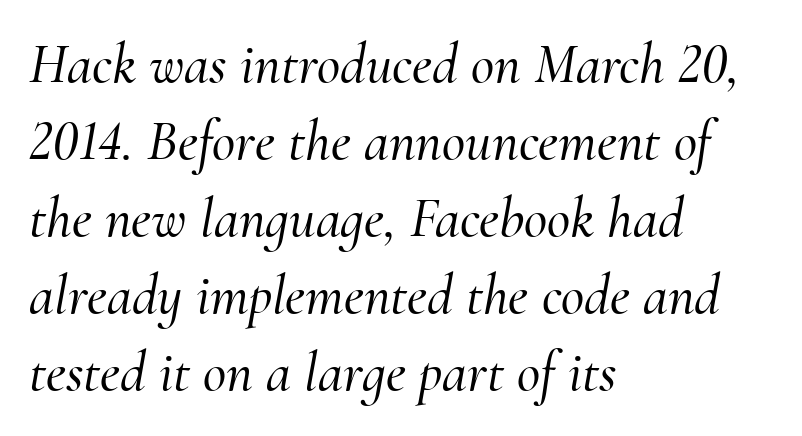
Q: Is the text italic (slanted)? A: Yes, it leans right by about 10 degrees.
Q: Is the typeface a serif or a sans-serif typeface? A: Serif.
Q: Is the text underlined? A: No.
Q: How is the paragraph aligned? A: Left-aligned.
Q: Is the spacing between letters normal or unusually wide? A: Normal.
Q: Is the spacing between lines tight, normal or loose? A: Normal.
Q: Width (condensed, normal, or wide)? A: Normal.
Q: Stroke contrast? A: Medium.
Q: x-height? A: Small.
Q: Monospaced? A: No.
